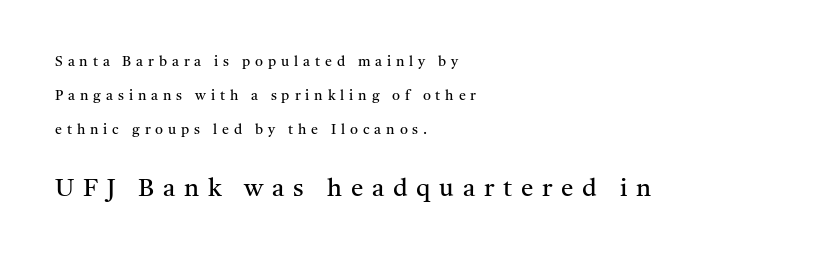
{"italic": "no", "bold": "no", "underline": "no", "align": "left", "line_spacing": "loose", "line_spacing_ratio": 2.44, "letter_spacing": "wide", "letter_spacing_em": 0.35, "larger_block": "second", "size_ratio": 1.79, "glyph_px": 25}
